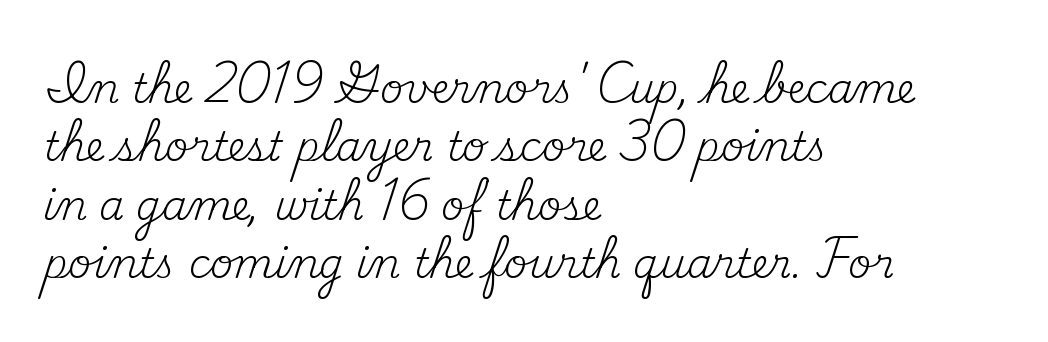
Q: Is the text bold? A: No.
Q: Is the text italic (slanted)? A: Yes.
Q: Is the typeface a serif or a sans-serif typeface? A: Serif.
Q: Is the text underlined? A: No.
Q: How is the paragraph aligned? A: Left-aligned.
Q: Is the spacing between letters normal or unusually wide? A: Normal.
Q: Is the spacing between lines tight, normal or loose? A: Normal.
Q: Width (condensed, normal, or wide)? A: Normal.
Q: Stroke contrast? A: Medium.
Q: x-height? A: Small.
Q: Monospaced? A: No.
